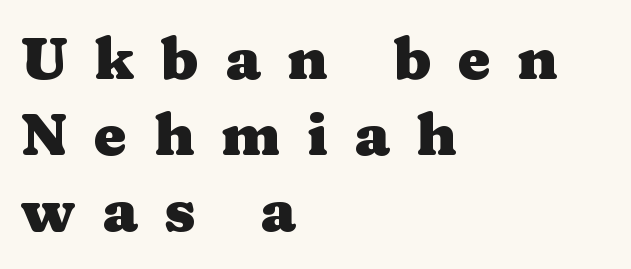
The image shows 59 px heavy, wide serif type, upright; set left-aligned, normal line spacing (1.29x), unusually wide letter spacing (+0.45 em), not underlined; medium stroke contrast and a medium x-height.
